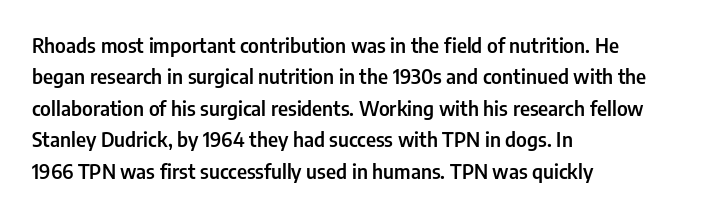
The characters look somewhat weighty, a semibold short of true bold. The passage shown is not underscored anywhere. Tall strokes in this sample are plumb rather than angled. Observe the ordinary spacing: letters are neighbours, not strangers.
